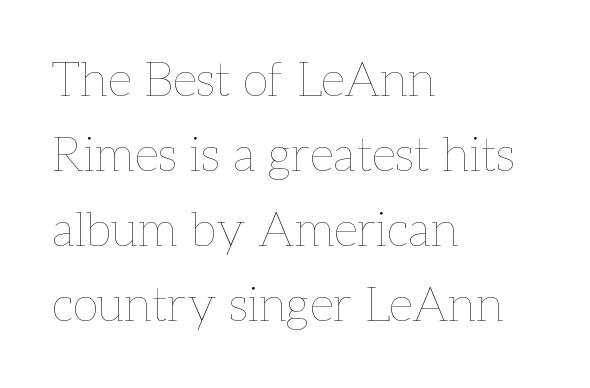
{"italic": "no", "bold": "no", "weight": "thin", "width": "normal", "stroke_contrast": "low", "x_height": "medium", "monospaced": "no", "underline": "no", "align": "left", "line_spacing": "normal", "line_spacing_ratio": 1.56, "letter_spacing": "normal", "letter_spacing_em": 0.0, "glyph_px": 48}
